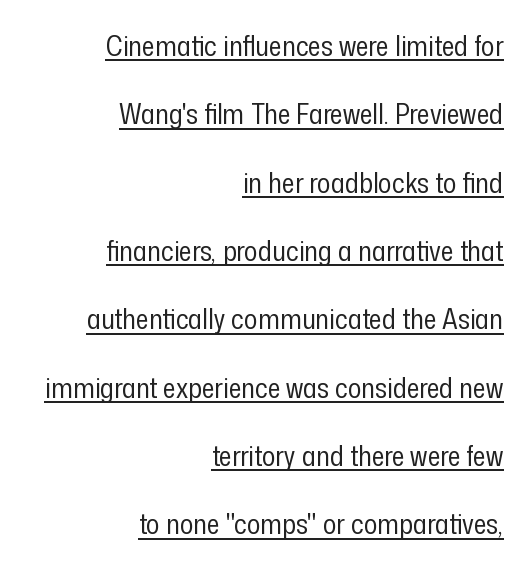
The image shows 28 px regular-weight, condensed sans-serif type, upright; set right-aligned, loose line spacing (2.44x), normal letter spacing, underlined; low stroke contrast and a medium x-height.
